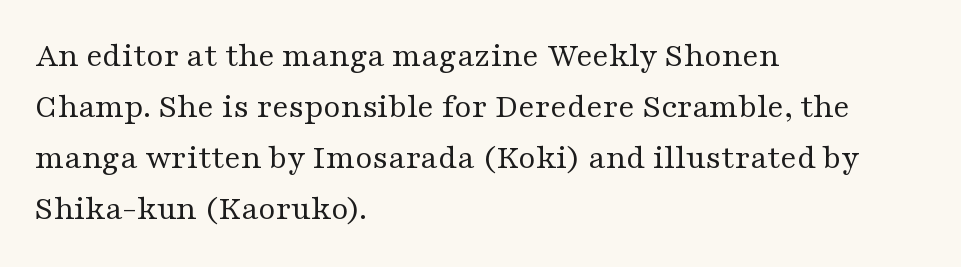
{"serif": "yes", "italic": "no", "bold": "no", "weight": "regular", "width": "wide", "stroke_contrast": "medium", "x_height": "medium", "monospaced": "no", "underline": "no", "align": "left", "line_spacing": "normal", "line_spacing_ratio": 1.46, "letter_spacing": "normal", "letter_spacing_em": 0.0, "glyph_px": 35}
